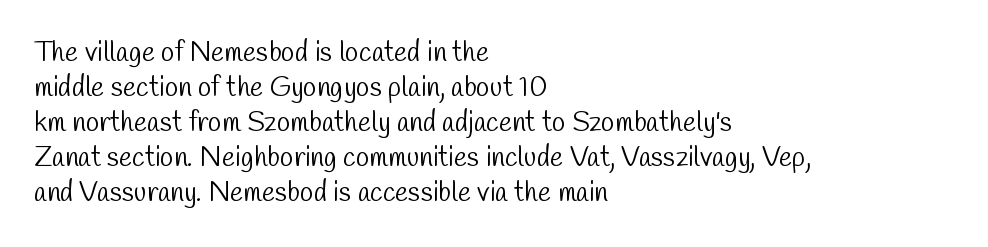
Evenly set lines give the paragraph a standard silhouette. Note: no serifs on the glyphs. Does the copy run flush right? No — it runs flush left. Stroke mass is kept to a normal reading level or below. Looks like regular typesetting: each glyph gets only the width it needs.
